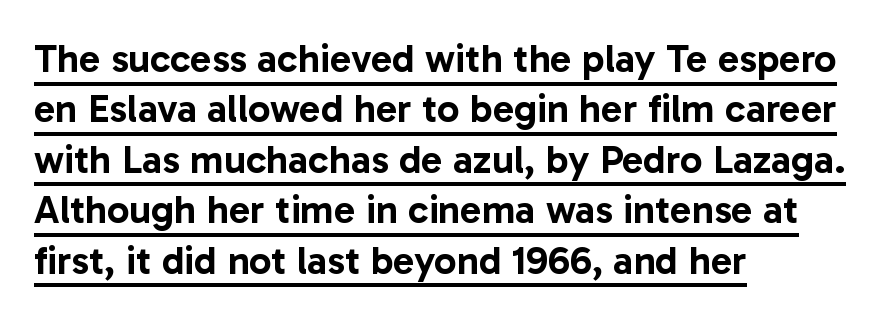
The image shows 40 px sans-serif type, upright; set left-aligned, normal line spacing (1.26x), normal letter spacing, underlined; low stroke contrast and a medium x-height.
